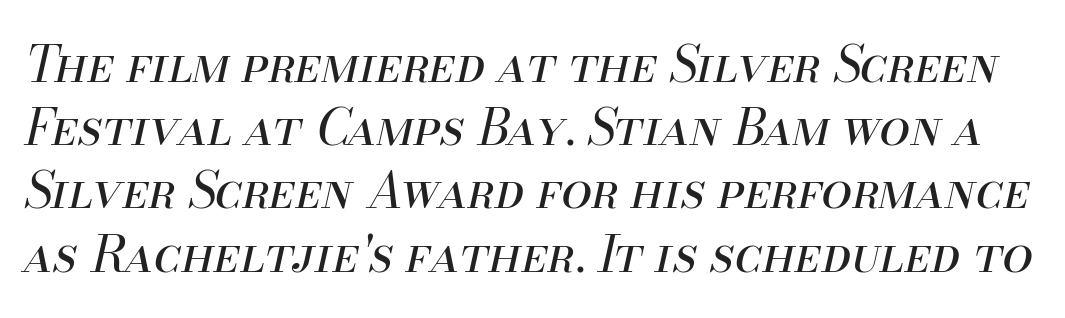
Here the designer chose a conventional face with non-uniform glyph widths. In terms of posture, this sample is oblique. Beneath every word, the page is bare. There is no visible air inserted between adjacent glyphs. Whoever set this chose a conventional vertical rhythm. Weight class: somewhere from thin through regular.
